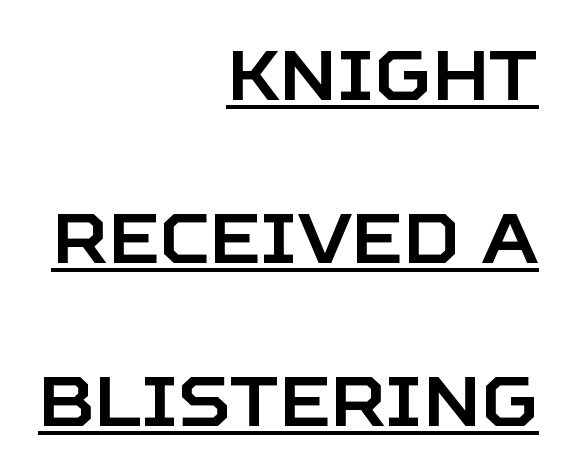
Q: Is the text italic (slanted)? A: No, it is upright.
Q: Is the typeface a serif or a sans-serif typeface? A: Sans-serif.
Q: Is the text underlined? A: Yes.
Q: How is the paragraph aligned? A: Right-aligned.
Q: Is the spacing between letters normal or unusually wide? A: Normal.
Q: Is the spacing between lines tight, normal or loose? A: Loose.
Q: Width (condensed, normal, or wide)? A: Normal.
Q: Stroke contrast? A: Low.
Q: x-height? A: Large.
Q: Monospaced? A: No.
